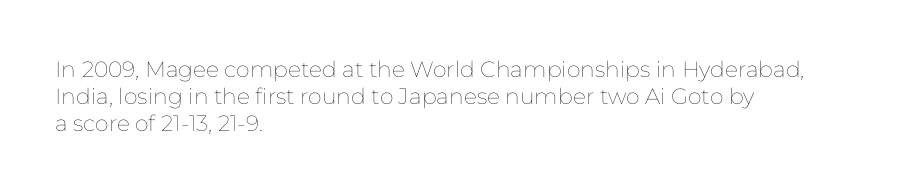
Q: Is the text bold? A: No.
Q: Is the text italic (slanted)? A: No, it is upright.
Q: Is the text underlined? A: No.
Q: How is the paragraph aligned? A: Left-aligned.
Q: Is the spacing between letters normal or unusually wide? A: Normal.
